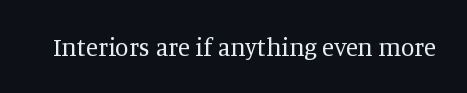
The image shows 25 px text type, upright; set normal letter spacing, not underlined.
